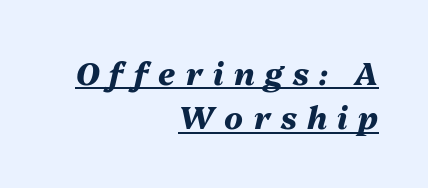
The image shows 31 px heavy type, italic (leaning right); set right-aligned, normal line spacing (1.43x), unusually wide letter spacing (+0.33 em), underlined; medium stroke contrast and a medium x-height.
